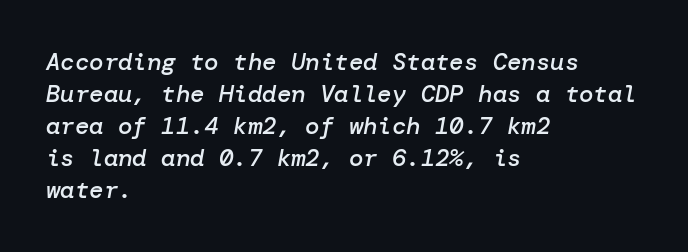
Q: Is the text bold? A: Semi-bold.
Q: Is the text italic (slanted)? A: Yes, it leans right by about 10 degrees.
Q: Is the text underlined? A: No.
Q: How is the paragraph aligned? A: Left-aligned.
Q: Is the spacing between letters normal or unusually wide? A: Normal.
Q: Is the spacing between lines tight, normal or loose? A: Normal.
